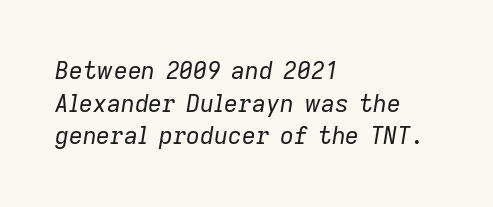
No word sits above an underline. Is the stroke heavy? The answer is a plain regular-or-lighter. This rendering leaves character spacing at its baseline value. The font's italic variant was chosen for this text. The lines are quadded left. Interline gaps are of average width in this sample.
